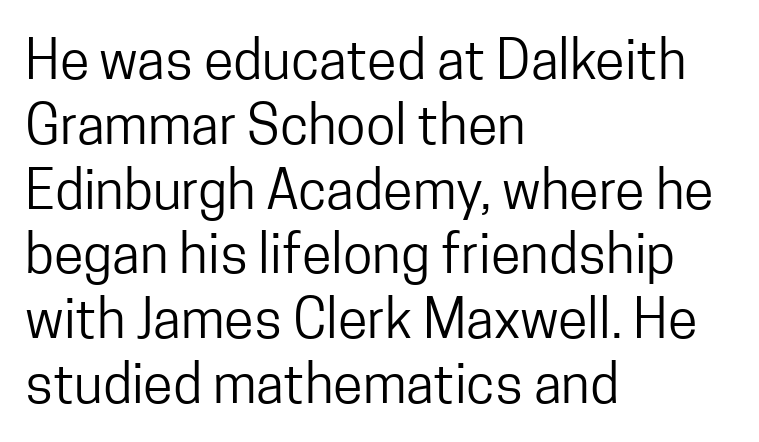
{"serif": "no", "italic": "no", "bold": "no", "weight": "regular", "width": "condensed", "stroke_contrast": "low", "x_height": "medium", "monospaced": "no", "underline": "no", "align": "left", "line_spacing_ratio": 1.2, "letter_spacing": "normal", "letter_spacing_em": 0.0, "glyph_px": 54}
